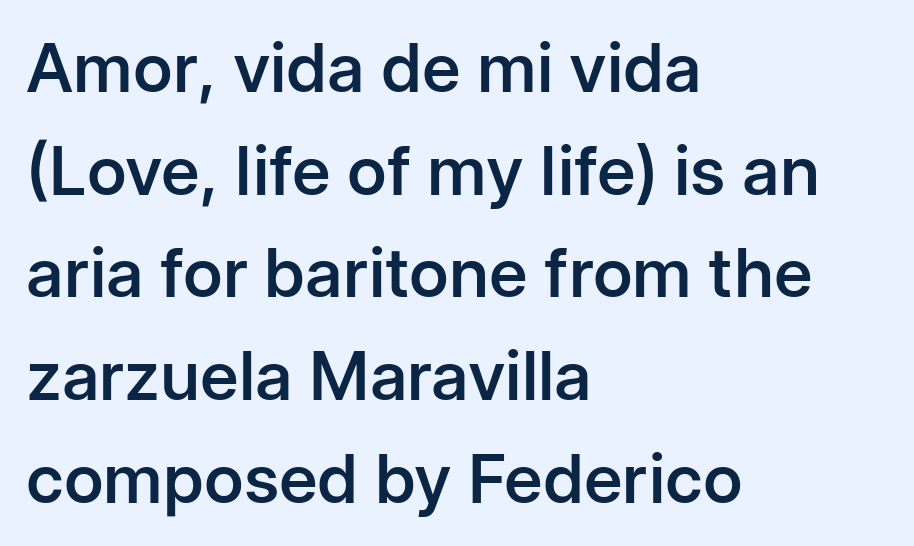
Q: Is the text bold? A: Semi-bold.
Q: Is the text italic (slanted)? A: No, it is upright.
Q: Is the typeface a serif or a sans-serif typeface? A: Sans-serif.
Q: Is the text underlined? A: No.
Q: How is the paragraph aligned? A: Left-aligned.
Q: Is the spacing between letters normal or unusually wide? A: Normal.
Q: Is the spacing between lines tight, normal or loose? A: Normal.
Q: Width (condensed, normal, or wide)? A: Normal.
Q: Stroke contrast? A: Low.
Q: x-height? A: Medium.
Q: Monospaced? A: No.
